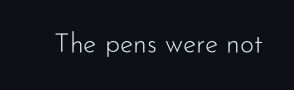
{"italic": "no", "bold": "no", "underline": "no", "letter_spacing": "normal", "letter_spacing_em": 0.0, "glyph_px": 27}
